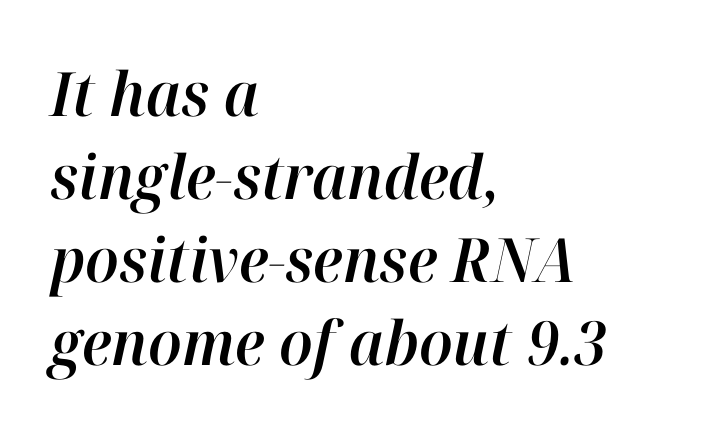
{"italic": "yes", "lean": "right", "slant_degrees": 12, "width": "normal", "stroke_contrast": "high", "x_height": "medium", "monospaced": "no", "underline": "no", "align": "left", "line_spacing": "normal", "line_spacing_ratio": 1.36, "letter_spacing": "normal", "letter_spacing_em": 0.0, "glyph_px": 61}
